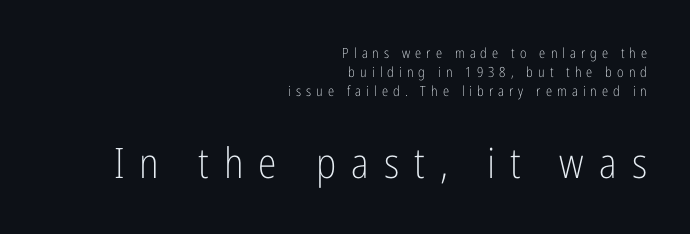
The image shows 42 px light, condensed sans-serif type, upright; set right-aligned, normal line spacing (1.34x), unusually wide letter spacing (+0.36 em), not underlined; the second (bottom) block is 3.0x larger; low stroke contrast and a medium x-height.
